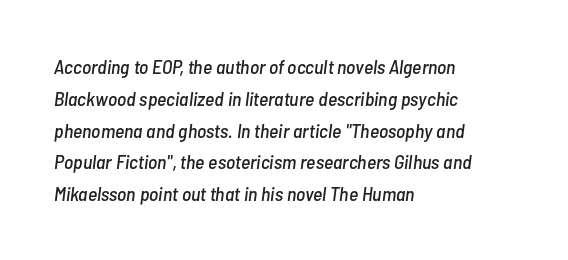
The image shows 20 px text type, italic (leaning right); set left-aligned, normal line spacing (1.59x), normal letter spacing, not underlined.
